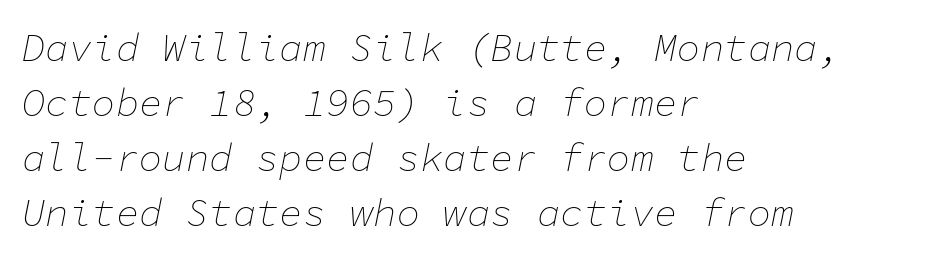
{"italic": "yes", "lean": "right", "slant_degrees": 11, "bold": "no", "weight": "thin", "width": "normal", "stroke_contrast": "low", "x_height": "medium", "monospaced": "yes", "underline": "no", "align": "left", "line_spacing": "normal", "line_spacing_ratio": 1.41, "letter_spacing": "normal", "letter_spacing_em": 0.0, "glyph_px": 39}
